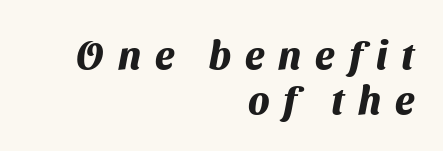
Compared with typical body copy, the letter spacing here is much looser. Nope, no serifs anywhere on these letters. Here the designer chose a conventional face with non-uniform glyph widths. Casual observation: everything's shoved over to the right. The designer dialed line spacing down below the default. Its strokes are broad and dark, the hallmark of bold type.
